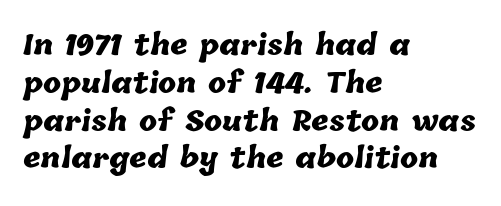
Q: Is the text bold? A: Yes.
Q: Is the text underlined? A: No.
Q: How is the paragraph aligned? A: Left-aligned.
Q: Is the spacing between letters normal or unusually wide? A: Normal.
Q: Is the spacing between lines tight, normal or loose? A: Normal.
